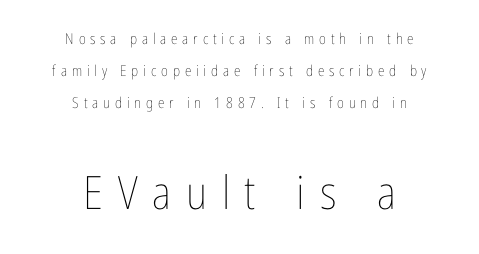
Q: Is the text bold? A: No.
Q: Is the text italic (slanted)? A: No, it is upright.
Q: Is the text underlined? A: No.
Q: How is the paragraph aligned? A: Centered.
Q: Is the spacing between letters normal or unusually wide? A: Unusually wide.
Q: Is the spacing between lines tight, normal or loose? A: Loose.
Q: Which block of text is set in a larger size, the first (top) or the second (bottom)? A: The second (bottom) one.
Q: Width (condensed, normal, or wide)? A: Condensed.
Q: Stroke contrast? A: Low.
Q: x-height? A: Medium.
Q: Monospaced? A: No.
